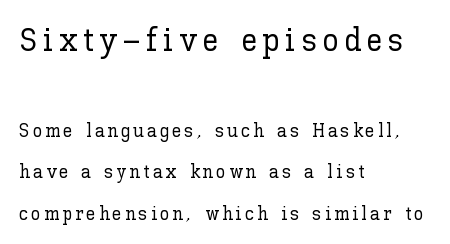
Q: Is the text italic (slanted)? A: No, it is upright.
Q: Is the text underlined? A: No.
Q: How is the paragraph aligned? A: Left-aligned.
Q: Is the spacing between lines tight, normal or loose? A: Loose.
Q: Which block of text is set in a larger size, the first (top) or the second (bottom)? A: The first (top) one.
Q: Width (condensed, normal, or wide)? A: Normal.
Q: Stroke contrast? A: Low.
Q: x-height? A: Medium.
Q: Monospaced? A: No.
